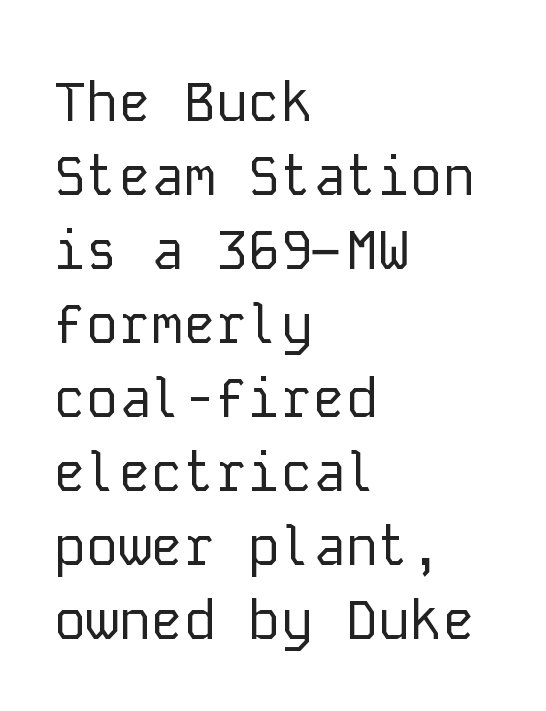
The vertical gap from one line to the next is medium. Notice how the passage keeps a crisp vertical edge on the left only. A roman cut, with each character standing at attention. A typesetter would call this monospace, since all characters share one set width. Stroke thickness stays within the range of a standard reading face or lighter.
